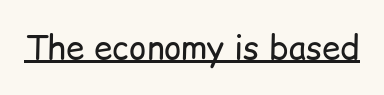
{"serif": "no", "italic": "no", "bold": "no", "weight": "regular", "width": "normal", "stroke_contrast": "low", "x_height": "medium", "monospaced": "no", "underline": "yes", "letter_spacing": "normal", "letter_spacing_em": 0.0, "glyph_px": 33}
